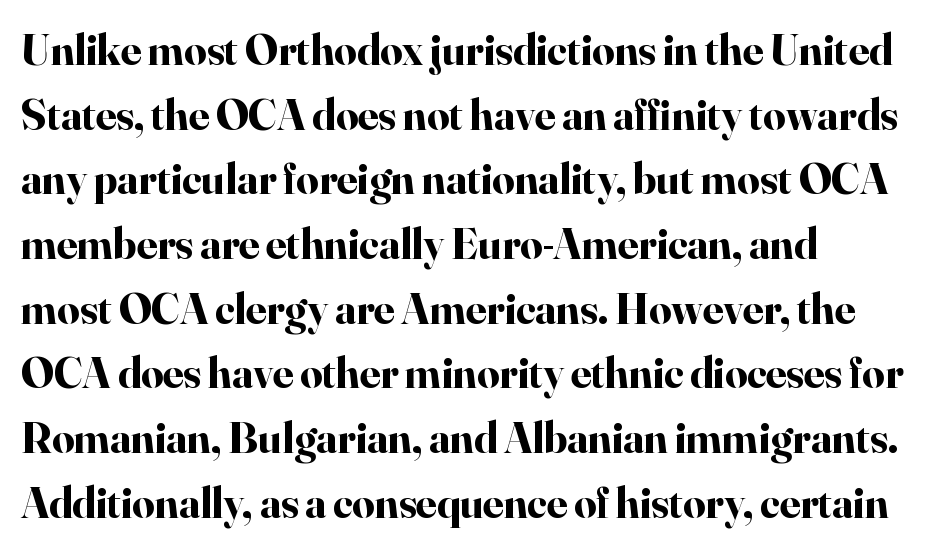
The image shows 44 px bold serif type, upright; set normal line spacing (1.47x), normal letter spacing, not underlined; high stroke contrast and a small x-height.
